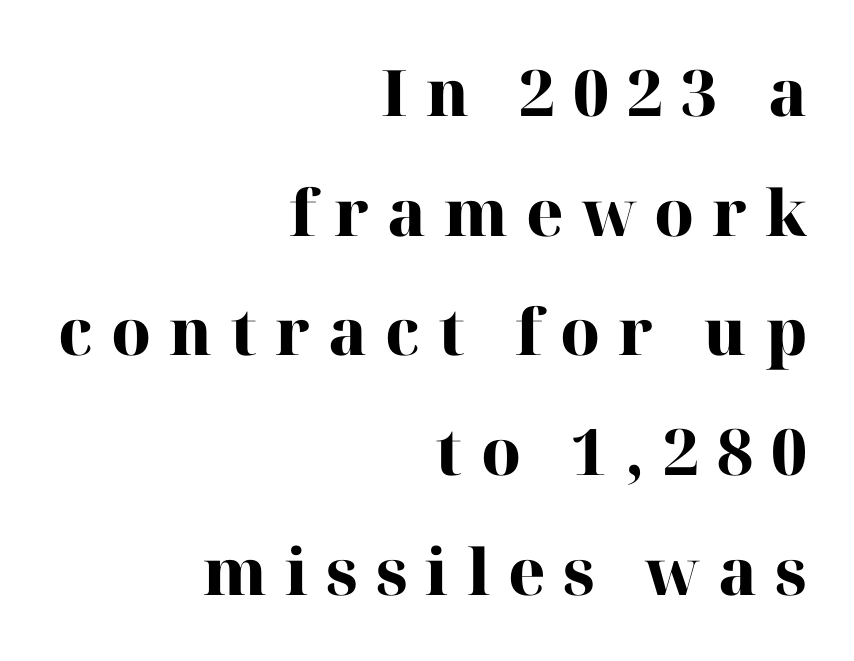
{"serif": "yes", "italic": "no", "bold": "yes", "weight": "heavy", "width": "normal", "stroke_contrast": "high", "x_height": "medium", "monospaced": "no", "underline": "no", "align": "right", "line_spacing_ratio": 1.87, "letter_spacing": "wide", "letter_spacing_em": 0.28, "glyph_px": 64}
